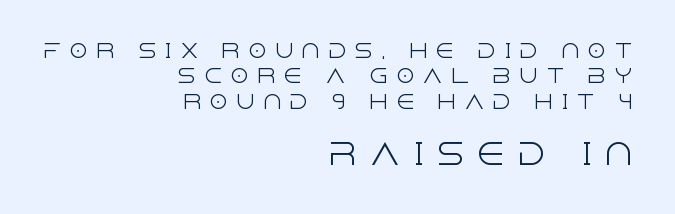
The image shows 29 px light sans-serif type, upright; set right-aligned, normal line spacing (1.33x), unusually wide letter spacing (+0.4 em), not underlined; the second (bottom) block is 1.53x larger; a large x-height.
